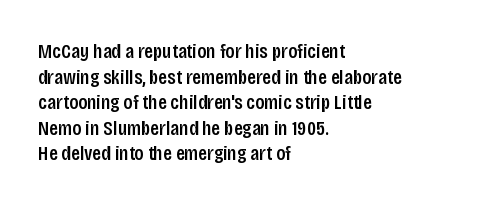
Q: Is the text bold? A: Semi-bold.
Q: Is the text italic (slanted)? A: No, it is upright.
Q: Is the text underlined? A: No.
Q: How is the paragraph aligned? A: Left-aligned.
Q: Is the spacing between letters normal or unusually wide? A: Normal.
